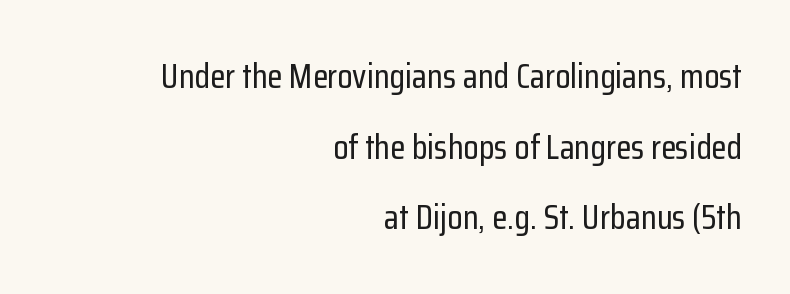
The image shows 35 px condensed sans-serif type, upright; set right-aligned, loose line spacing (2.02x), normal letter spacing, not underlined; low stroke contrast and a medium x-height.
